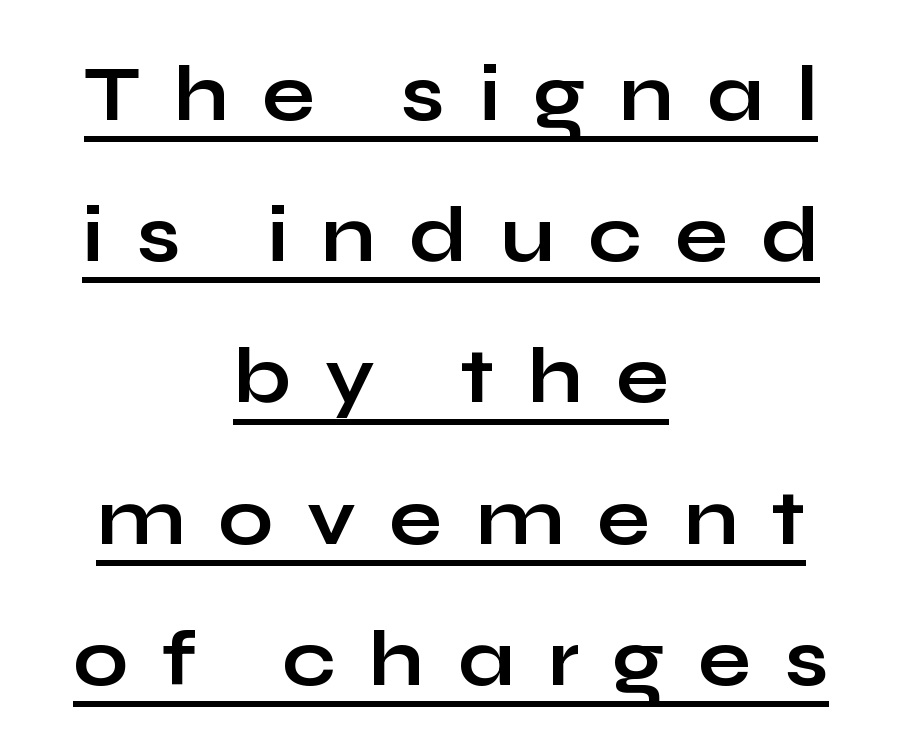
The image shows 78 px bold, wide sans-serif type, upright; set centered, line spacing 1.81x, unusually wide letter spacing (+0.43 em), underlined; low stroke contrast and a medium x-height.
